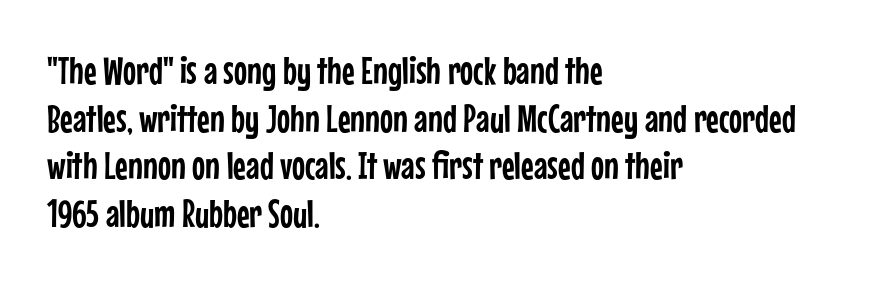
{"serif": "no", "italic": "no", "width": "condensed", "stroke_contrast": "low", "x_height": "medium", "monospaced": "no", "underline": "no", "align": "left", "line_spacing_ratio": 1.22, "letter_spacing": "normal", "letter_spacing_em": 0.0, "glyph_px": 39}
